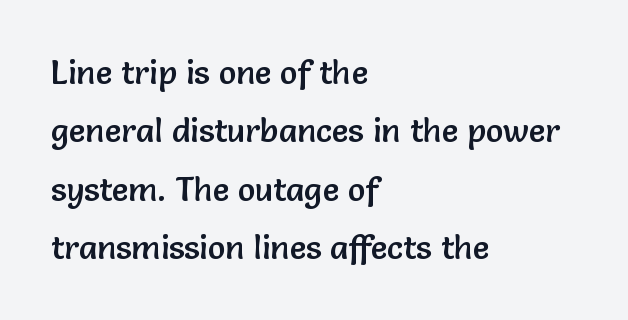
The image shows 33 px sans-serif type, upright; set left-aligned, line spacing 1.77x, normal letter spacing, not underlined; low stroke contrast and a medium x-height.
